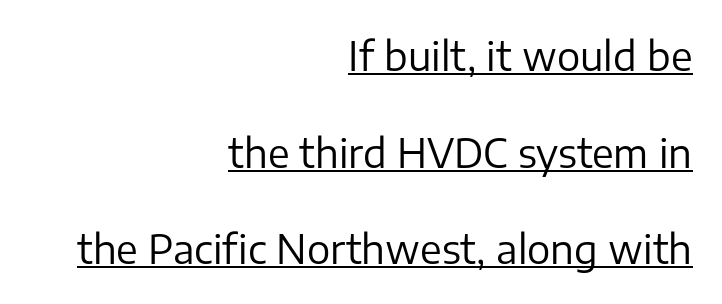
{"serif": "no", "italic": "no", "bold": "no", "weight": "regular", "width": "normal", "stroke_contrast": "low", "x_height": "medium", "monospaced": "no", "underline": "yes", "align": "right", "line_spacing": "loose", "line_spacing_ratio": 2.48, "letter_spacing": "normal", "letter_spacing_em": 0.0, "glyph_px": 39}
